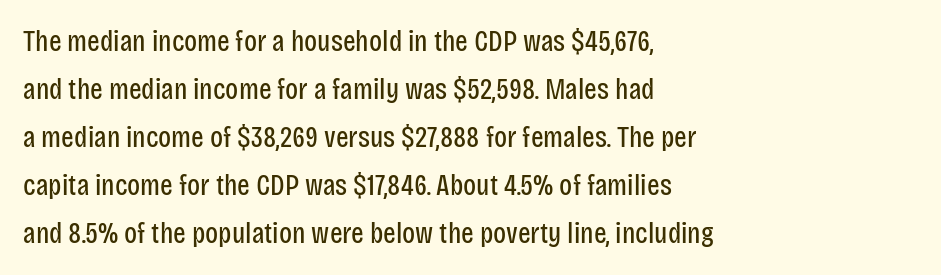
Q: Is the text bold? A: No.
Q: Is the text italic (slanted)? A: No, it is upright.
Q: Is the typeface a serif or a sans-serif typeface? A: Sans-serif.
Q: Is the text underlined? A: No.
Q: How is the paragraph aligned? A: Left-aligned.
Q: Is the spacing between letters normal or unusually wide? A: Normal.
Q: Is the spacing between lines tight, normal or loose? A: Normal.
Q: Width (condensed, normal, or wide)? A: Condensed.
Q: Stroke contrast? A: Low.
Q: x-height? A: Large.
Q: Monospaced? A: No.
